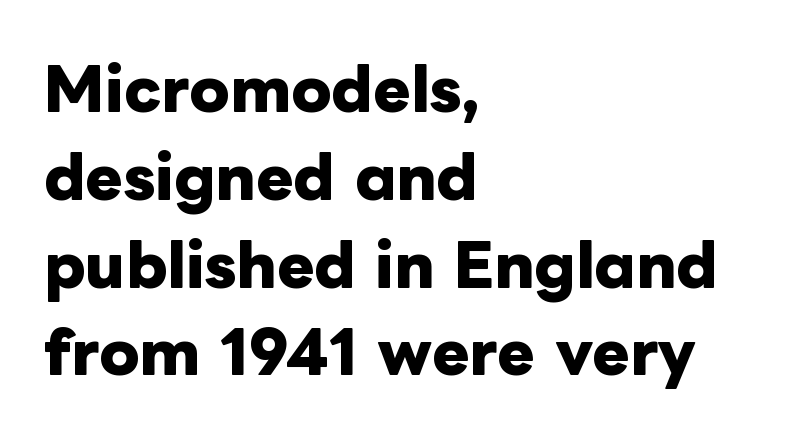
Nobody drew a line under any word here. The line texture is even and compact thanks to regular tracking. This rendering uses left alignment, leaving the right contour irregular. Do the letters lean? They stand straight. The letters advance in unequal steps, a hallmark of proportional type. The leading is moderate, giving the passage an even texture.
